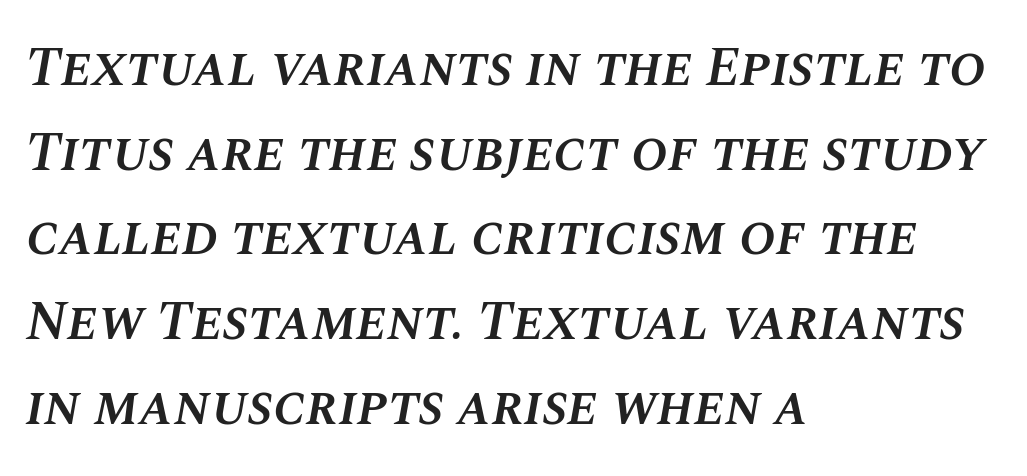
Q: Is the text bold? A: Semi-bold.
Q: Is the text italic (slanted)? A: Yes, it leans right by about 10 degrees.
Q: Is the text underlined? A: No.
Q: How is the paragraph aligned? A: Left-aligned.
Q: Is the spacing between letters normal or unusually wide? A: Normal.
Q: Is the spacing between lines tight, normal or loose? A: Normal.
Q: Width (condensed, normal, or wide)? A: Normal.
Q: Stroke contrast? A: Medium.
Q: x-height? A: Large.
Q: Monospaced? A: No.
